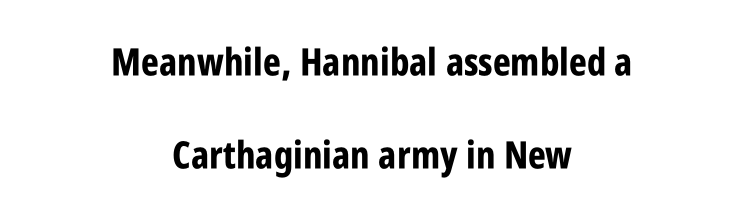
{"serif": "no", "italic": "no", "bold": "yes", "weight": "bold", "width": "condensed", "stroke_contrast": "low", "x_height": "large", "monospaced": "no", "underline": "no", "align": "center", "line_spacing": "loose", "line_spacing_ratio": 2.46, "letter_spacing": "normal", "letter_spacing_em": 0.0, "glyph_px": 38}
